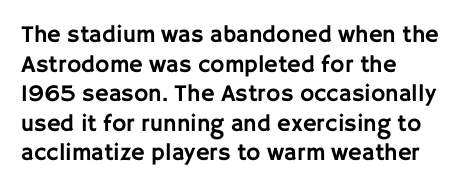
Q: Is the text italic (slanted)? A: No, it is upright.
Q: Is the text underlined? A: No.
Q: How is the paragraph aligned? A: Left-aligned.
Q: Is the spacing between letters normal or unusually wide? A: Normal.
